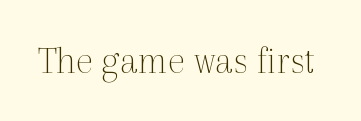
This sample uses a serif face. The typeface has the unassuming heft of standard copy or less. This is the regular roman posture of the typeface. No extra tracking has been applied to these lines.
